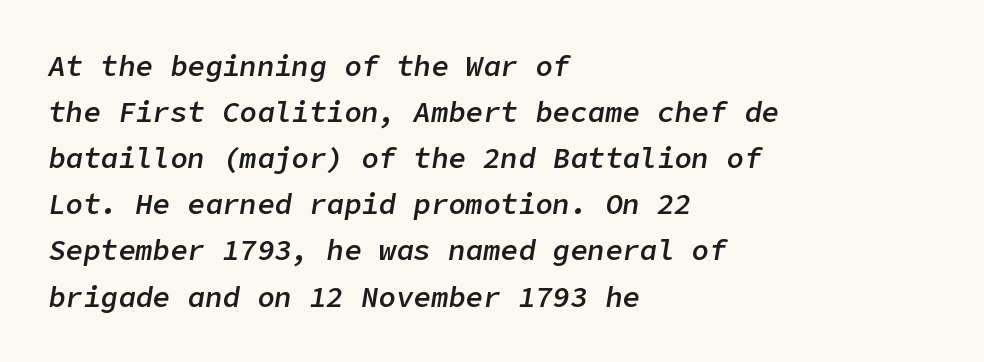
The image shows 29 px semibold type, italic (leaning right); set left-aligned, normal line spacing (1.59x), normal letter spacing, not underlined; low stroke contrast and a medium x-height.
